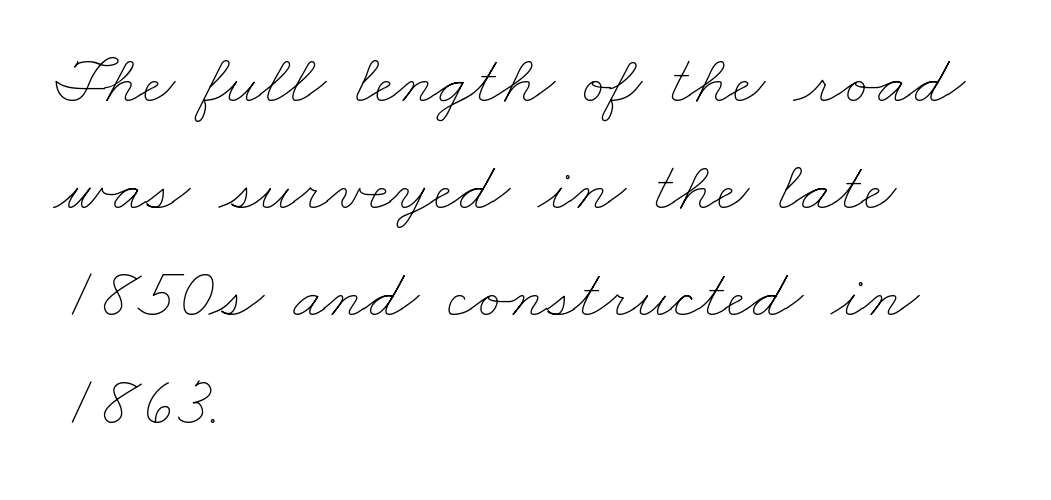
{"bold": "no", "weight": "thin", "width": "wide", "stroke_contrast": "low", "x_height": "small", "monospaced": "no", "underline": "no", "align": "left", "line_spacing": "normal", "line_spacing_ratio": 1.51, "letter_spacing": "normal", "letter_spacing_em": 0.0, "glyph_px": 71}
